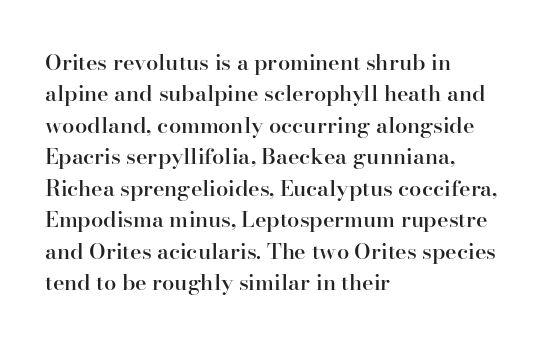
The image shows 22 px text type, upright; set left-aligned, normal line spacing (1.43x), normal letter spacing, not underlined.
